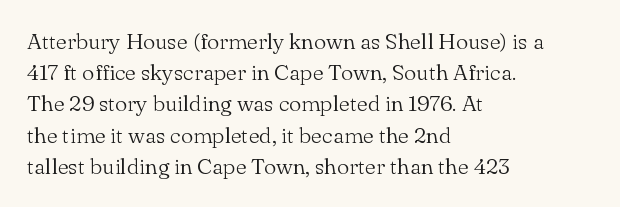
The image shows 22 px text type, upright; set left-aligned, normal line spacing (1.42x), normal letter spacing, not underlined.
